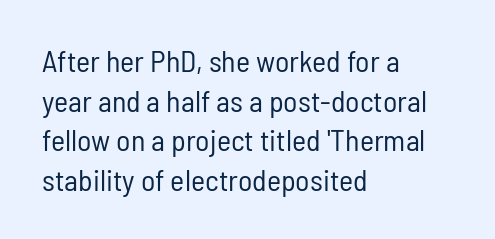
The image shows 30 px regular-weight, condensed sans-serif type, upright; set left-aligned, normal line spacing (1.32x), normal letter spacing, not underlined; low stroke contrast and a medium x-height.
